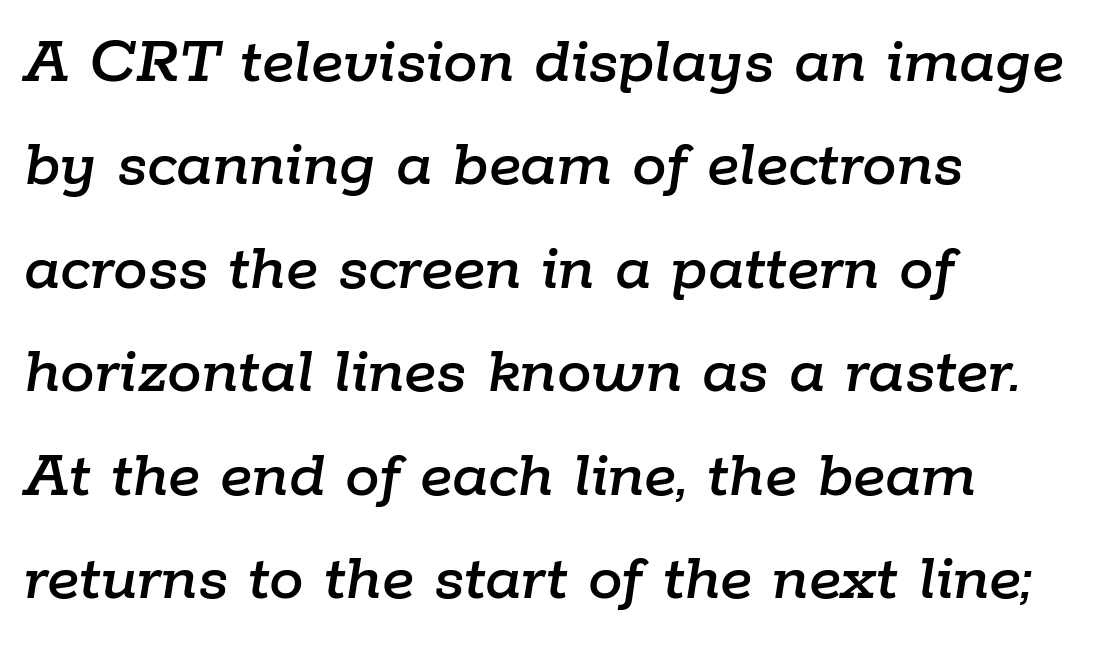
The image shows 69 px text type, italic (leaning right); set left-aligned, normal line spacing (1.5x), normal letter spacing, not underlined; low stroke contrast and a medium x-height.
